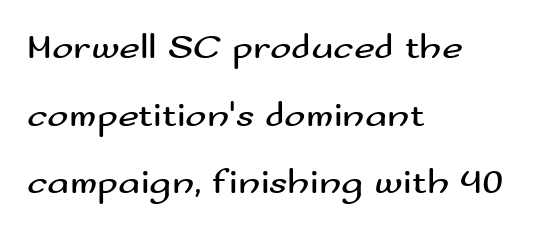
Q: Is the text bold? A: No.
Q: Is the text italic (slanted)? A: No, it is upright.
Q: Is the typeface a serif or a sans-serif typeface? A: Sans-serif.
Q: Is the text underlined? A: No.
Q: How is the paragraph aligned? A: Left-aligned.
Q: Is the spacing between letters normal or unusually wide? A: Normal.
Q: Width (condensed, normal, or wide)? A: Wide.
Q: Stroke contrast? A: Medium.
Q: x-height? A: Small.
Q: Monospaced? A: No.
